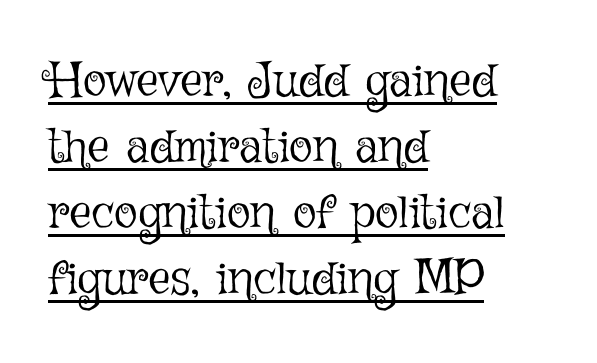
{"italic": "no", "bold": "no", "weight": "light", "width": "normal", "stroke_contrast": "low", "x_height": "medium", "monospaced": "no", "underline": "yes", "align": "left", "line_spacing": "normal", "line_spacing_ratio": 1.35, "letter_spacing": "normal", "letter_spacing_em": 0.0, "glyph_px": 49}
